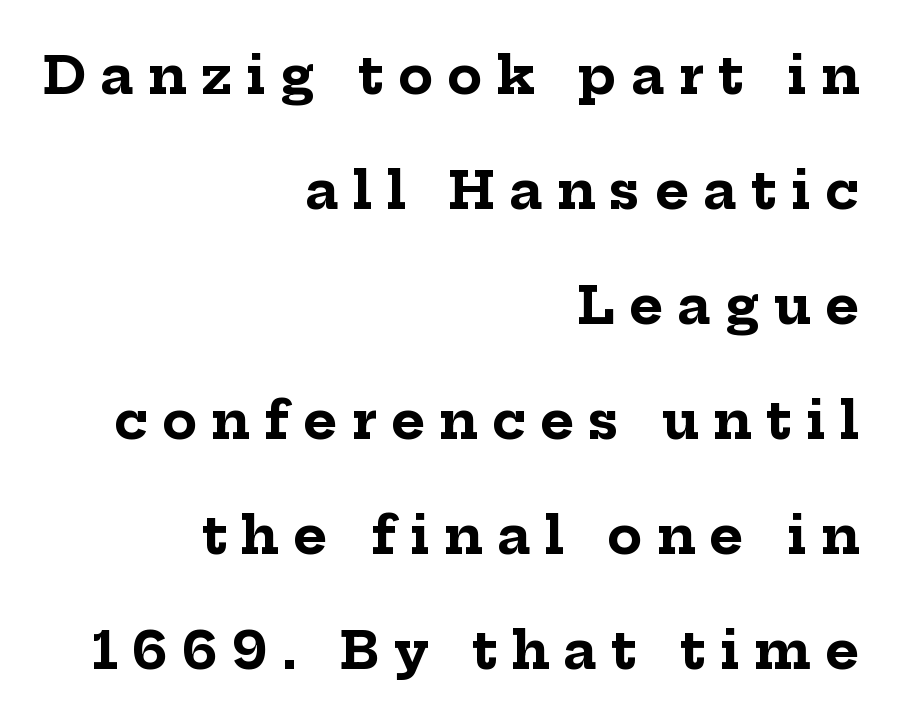
Q: Is the text bold? A: Yes.
Q: Is the text italic (slanted)? A: No, it is upright.
Q: Is the typeface a serif or a sans-serif typeface? A: Serif.
Q: Is the text underlined? A: No.
Q: How is the paragraph aligned? A: Right-aligned.
Q: Is the spacing between letters normal or unusually wide? A: Unusually wide.
Q: Is the spacing between lines tight, normal or loose? A: Loose.
Q: Width (condensed, normal, or wide)? A: Normal.
Q: Stroke contrast? A: Low.
Q: x-height? A: Medium.
Q: Monospaced? A: No.
